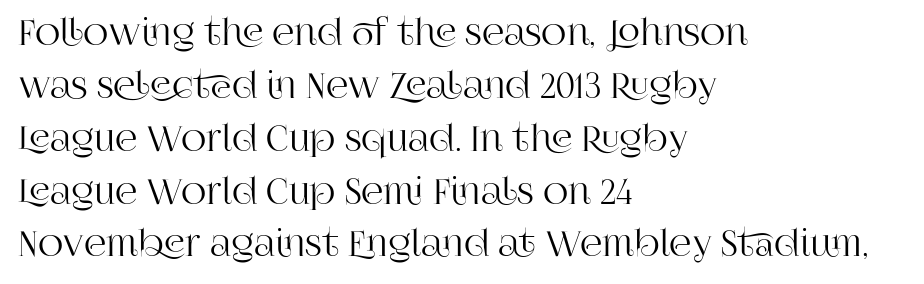
The rendering shows small feet on the letterforms — a serif design. There is no visible air inserted between adjacent glyphs. Posture: vertical. These lines are rendered in a variable-pitch font. Quick note: interline space is typical. Check the space under the baseline: it is left empty.
